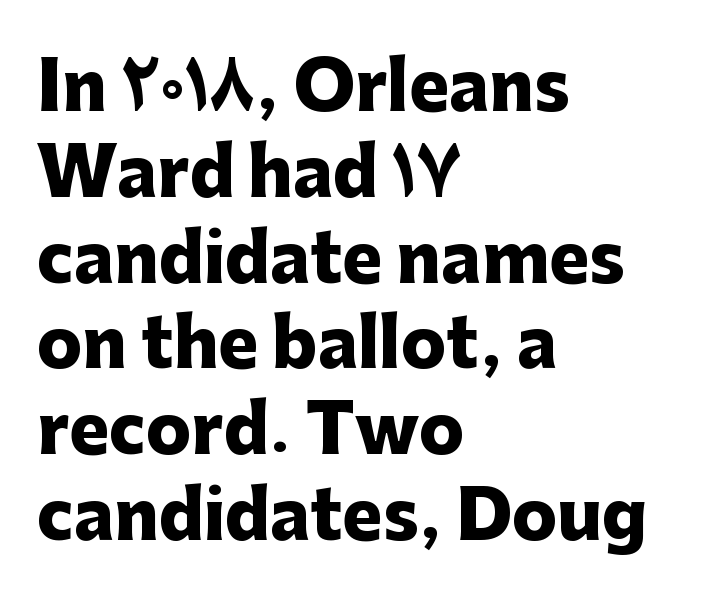
{"serif": "no", "italic": "no", "bold": "yes", "weight": "heavy", "width": "normal", "stroke_contrast": "low", "x_height": "medium", "monospaced": "no", "underline": "no", "align": "left", "line_spacing": "normal", "line_spacing_ratio": 1.28, "letter_spacing": "normal", "letter_spacing_em": 0.0, "glyph_px": 67}
